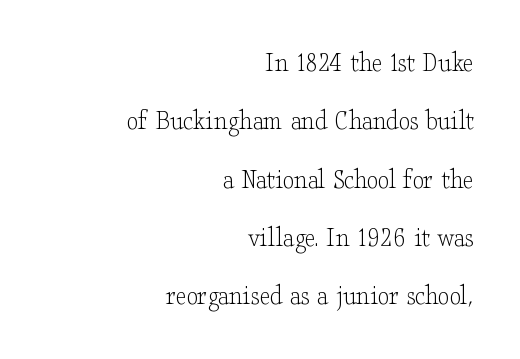
Q: Is the text bold? A: No.
Q: Is the text italic (slanted)? A: No, it is upright.
Q: Is the typeface a serif or a sans-serif typeface? A: Serif.
Q: Is the text underlined? A: No.
Q: How is the paragraph aligned? A: Right-aligned.
Q: Is the spacing between letters normal or unusually wide? A: Normal.
Q: Is the spacing between lines tight, normal or loose? A: Loose.
Q: Width (condensed, normal, or wide)? A: Wide.
Q: Stroke contrast? A: Low.
Q: x-height? A: Small.
Q: Monospaced? A: No.
